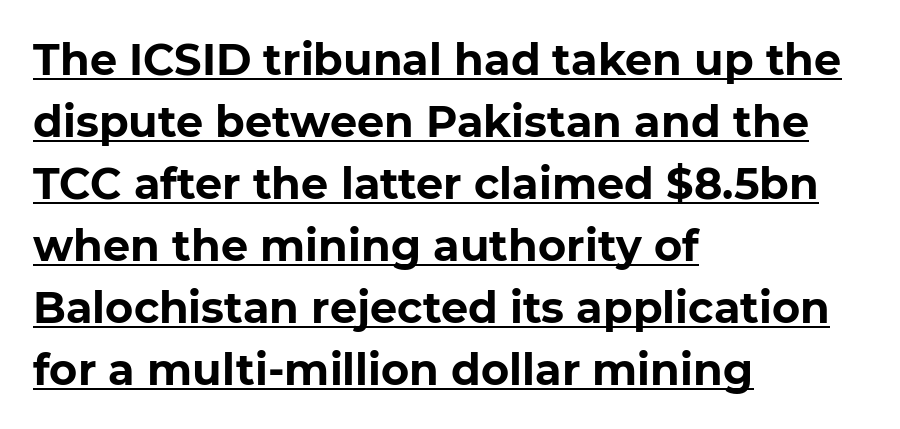
Every row of glyphs begins at an identical x-position on the left. The designer went with a sans here, leaving each stem footless. The rendering uses natural spacing where letterforms have individual widths. Pretty heavy lettering here — definitely bold. Students, observe the line beneath the letters — that is underlining. Leading matches the norm, producing a regular column.
